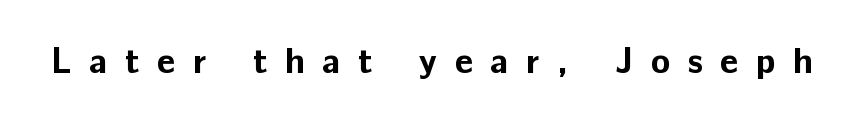
{"serif": "no", "italic": "no", "bold": "yes", "weight": "bold", "width": "normal", "stroke_contrast": "low", "x_height": "medium", "monospaced": "no", "underline": "no", "letter_spacing": "wide", "letter_spacing_em": 0.48, "glyph_px": 36}
